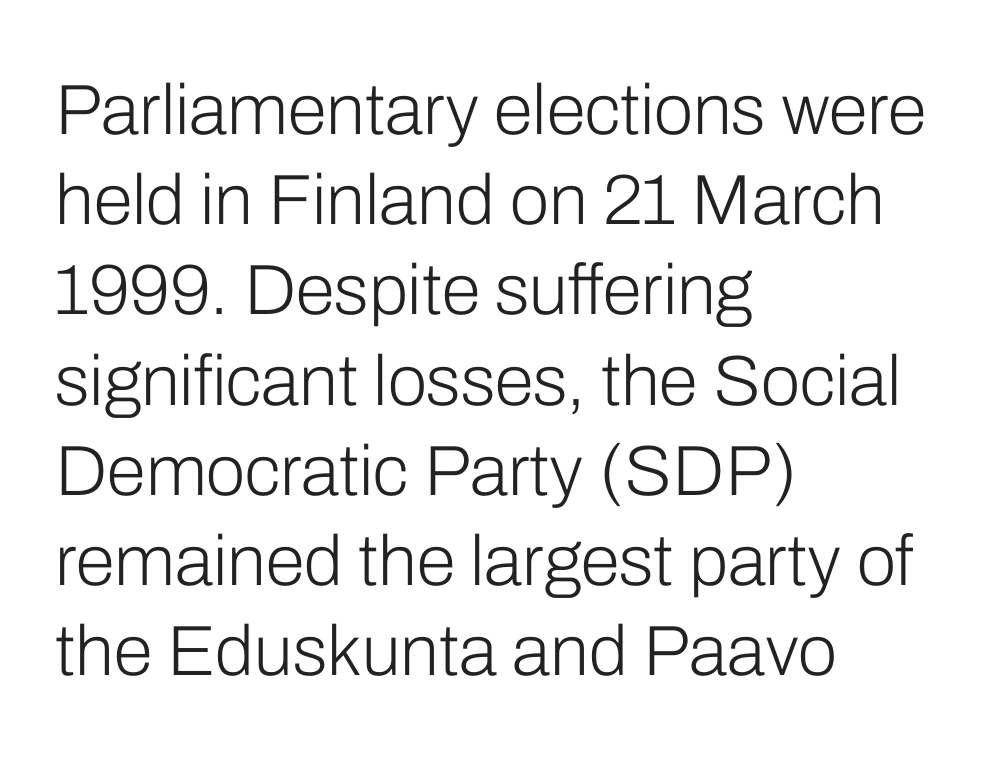
The image shows 71 px light sans-serif type, upright; set left-aligned, normal line spacing (1.27x), normal letter spacing, not underlined; low stroke contrast and a medium x-height.
